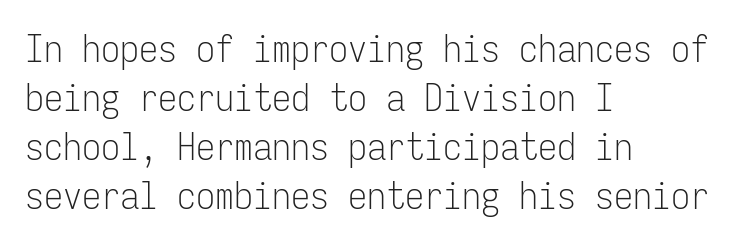
Q: Is the text bold? A: No.
Q: Is the text italic (slanted)? A: No, it is upright.
Q: Is the typeface a serif or a sans-serif typeface? A: Sans-serif.
Q: Is the text underlined? A: No.
Q: How is the paragraph aligned? A: Left-aligned.
Q: Is the spacing between letters normal or unusually wide? A: Normal.
Q: Is the spacing between lines tight, normal or loose? A: Normal.
Q: Width (condensed, normal, or wide)? A: Condensed.
Q: Stroke contrast? A: Low.
Q: x-height? A: Medium.
Q: Monospaced? A: Yes.
